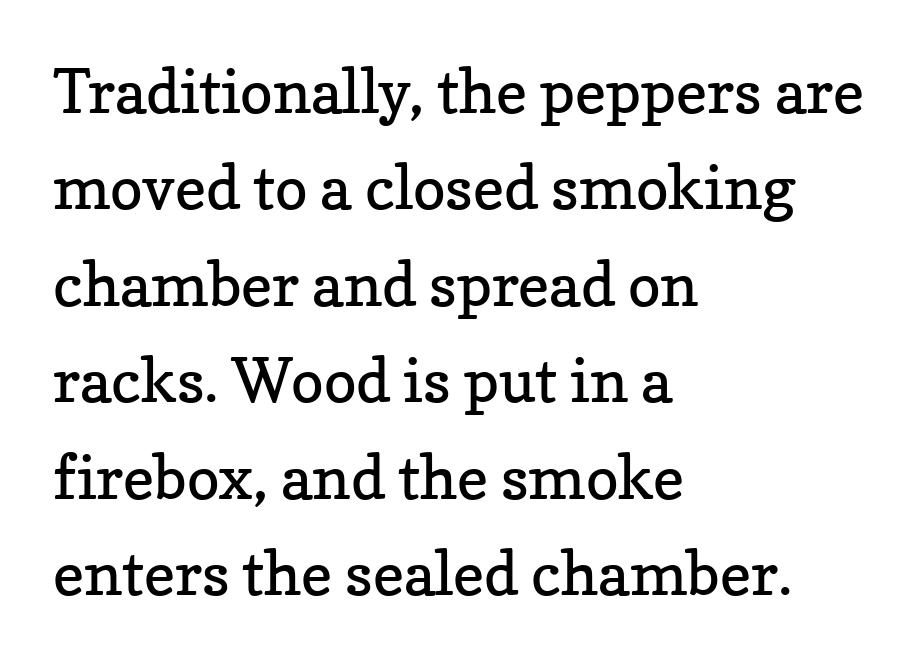
{"serif": "yes", "italic": "no", "bold": "no", "weight": "regular", "width": "normal", "stroke_contrast": "low", "x_height": "medium", "monospaced": "no", "underline": "no", "align": "left", "line_spacing": "normal", "line_spacing_ratio": 1.58, "letter_spacing": "normal", "letter_spacing_em": 0.0, "glyph_px": 61}
